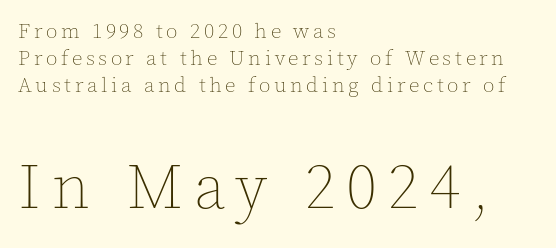
{"italic": "no", "bold": "no", "weight": "thin", "width": "normal", "x_height": "medium", "monospaced": "no", "underline": "no", "align": "left", "line_spacing": "normal", "line_spacing_ratio": 1.29, "larger_block": "second", "size_ratio": 3.0, "glyph_px": 63}
